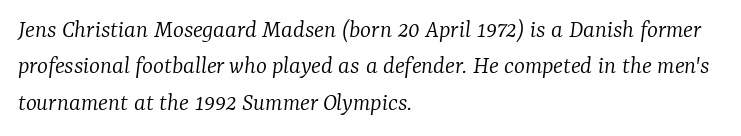
The image shows 26 px text type, italic (leaning right); set left-aligned, normal line spacing (1.4x), normal letter spacing, not underlined.
